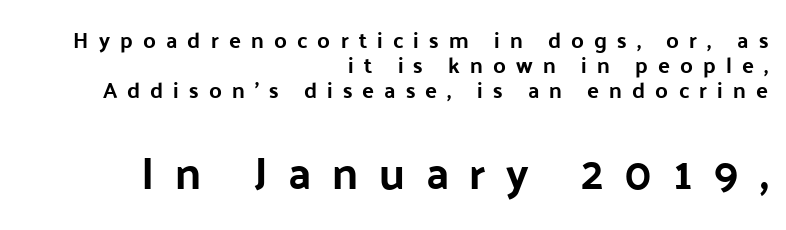
{"serif": "no", "italic": "no", "width": "normal", "stroke_contrast": "low", "x_height": "medium", "monospaced": "no", "underline": "no", "align": "right", "line_spacing": "tight", "line_spacing_ratio": 1.13, "letter_spacing": "wide", "letter_spacing_em": 0.46, "larger_block": "second", "size_ratio": 2.05, "glyph_px": 45}
